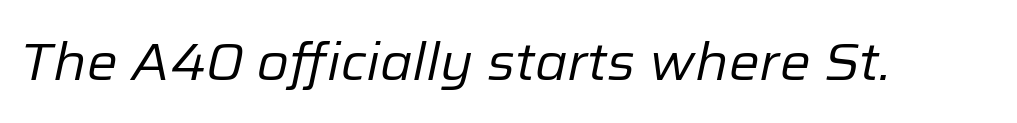
{"italic": "yes", "lean": "right", "slant_degrees": 12, "bold": "no", "weight": "regular", "width": "normal", "stroke_contrast": "low", "x_height": "medium", "monospaced": "no", "underline": "no", "letter_spacing": "normal", "letter_spacing_em": 0.0, "glyph_px": 52}
